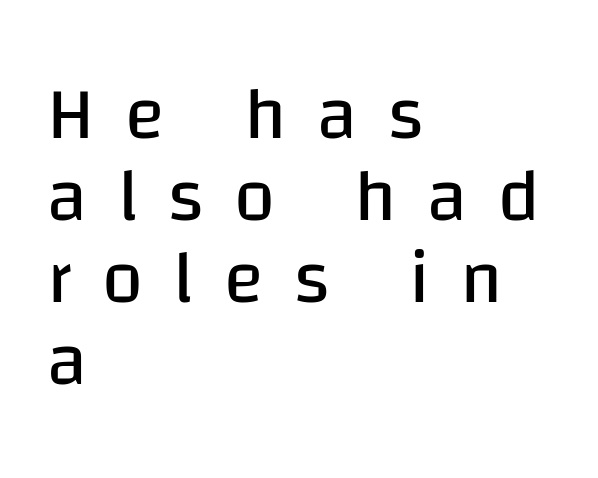
Q: Is the text bold? A: No.
Q: Is the text italic (slanted)? A: No, it is upright.
Q: Is the typeface a serif or a sans-serif typeface? A: Sans-serif.
Q: Is the text underlined? A: No.
Q: How is the paragraph aligned? A: Left-aligned.
Q: Is the spacing between letters normal or unusually wide? A: Unusually wide.
Q: Is the spacing between lines tight, normal or loose? A: Tight.
Q: Width (condensed, normal, or wide)? A: Normal.
Q: Stroke contrast? A: Low.
Q: x-height? A: Large.
Q: Monospaced? A: No.
